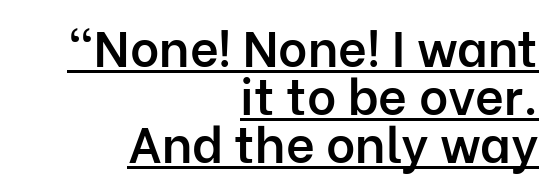
Rendered with straight, roman letterforms. Stroke thickness is moderately raised; the sample reads as semibold. The text was rendered using a sans face with plain stroke endings. The passage is arranged like a letterhead date or caption credit — flush right. Note the varied advance widths — an 'i' is clearly narrower than an 'm'. Reading down the column, the eye jumps only a short way to each next line.
